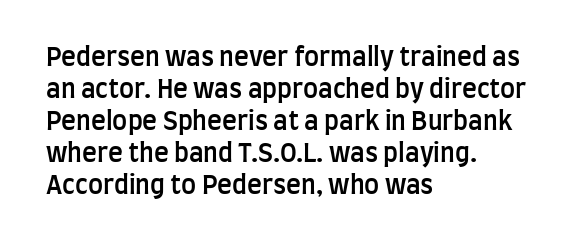
Q: Is the text bold? A: Semi-bold.
Q: Is the text italic (slanted)? A: No, it is upright.
Q: Is the text underlined? A: No.
Q: How is the paragraph aligned? A: Left-aligned.
Q: Is the spacing between letters normal or unusually wide? A: Normal.
Q: Is the spacing between lines tight, normal or loose? A: Normal.
